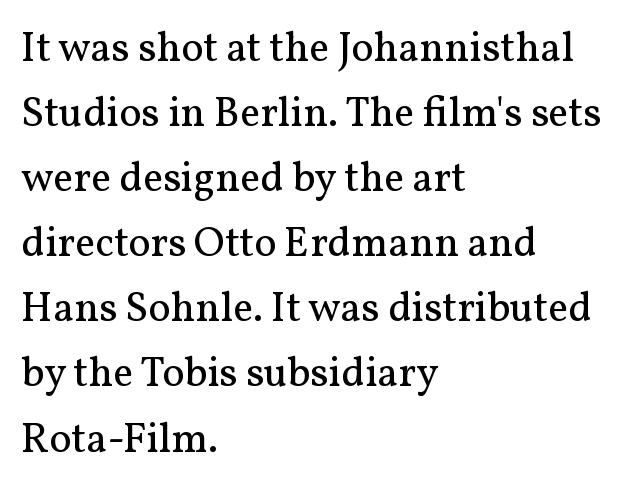
Compared with typical paragraphs, the rows here are spaced about the same. These lines keep a tight, regular rhythm from letter to letter. One-word summary of the alignment: left. The font sits on the lighter half of the weight spectrum, regular included. Each letter's strokes conclude with small projecting serifs. Do the letters lean? They stand straight.
